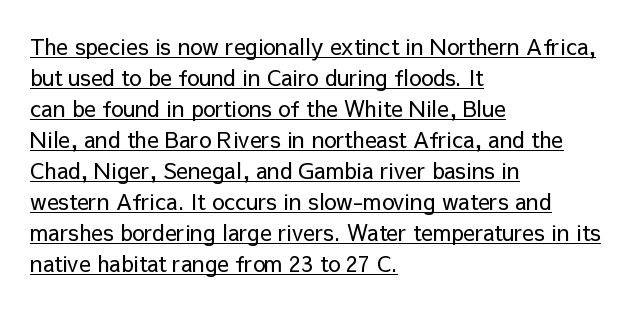
{"italic": "no", "bold": "no", "underline": "yes", "align": "left", "line_spacing": "normal", "line_spacing_ratio": 1.41, "letter_spacing": "normal", "letter_spacing_em": 0.0, "glyph_px": 22}
